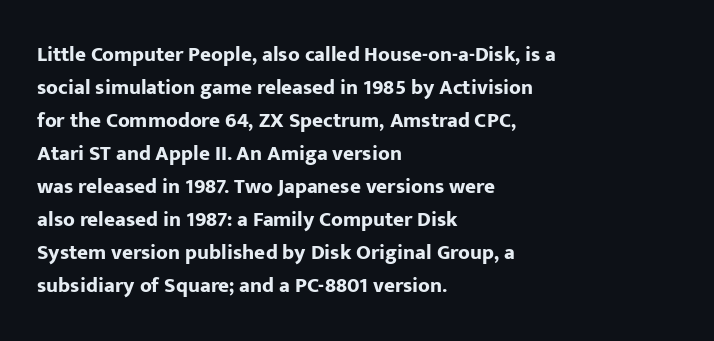
Q: Is the text bold? A: Yes.
Q: Is the text italic (slanted)? A: No, it is upright.
Q: Is the text underlined? A: No.
Q: How is the paragraph aligned? A: Left-aligned.
Q: Is the spacing between letters normal or unusually wide? A: Normal.
Q: Is the spacing between lines tight, normal or loose? A: Normal.
